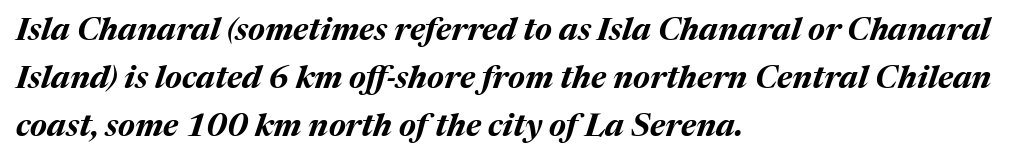
The space beneath each line is pristine and unruled. The rag falls on the right side of this text block. Is this a fixed-width face? No — the glyphs have proportional, varying widths. Does the weight exceed regular? Yes, all the way to bold. The space between consecutive lines is moderate. Italic: yes, the glyphs are oblique.
